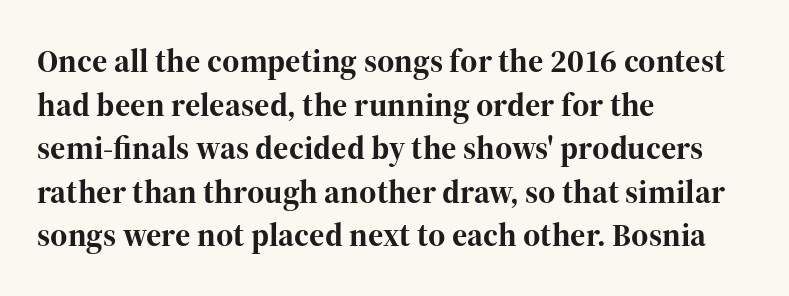
{"serif": "yes", "italic": "no", "bold": "yes", "weight": "bold", "width": "normal", "stroke_contrast": "high", "x_height": "medium", "monospaced": "no", "underline": "no", "align": "left", "line_spacing": "normal", "line_spacing_ratio": 1.32, "letter_spacing": "normal", "letter_spacing_em": 0.0, "glyph_px": 33}
